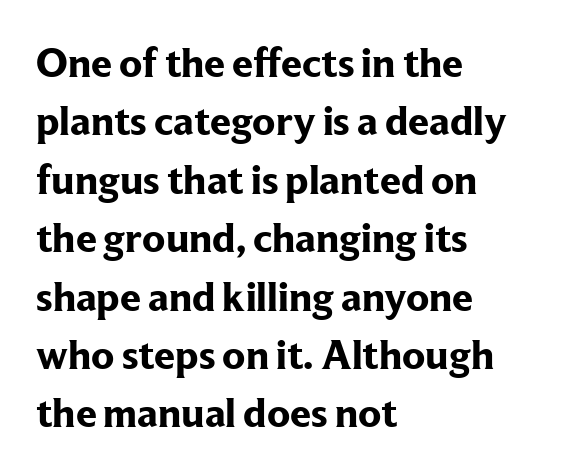
Q: Is the text bold? A: Yes.
Q: Is the text italic (slanted)? A: No, it is upright.
Q: Is the typeface a serif or a sans-serif typeface? A: Serif.
Q: Is the text underlined? A: No.
Q: How is the paragraph aligned? A: Left-aligned.
Q: Is the spacing between letters normal or unusually wide? A: Normal.
Q: Is the spacing between lines tight, normal or loose? A: Normal.
Q: Width (condensed, normal, or wide)? A: Normal.
Q: Stroke contrast? A: Low.
Q: x-height? A: Medium.
Q: Monospaced? A: No.
